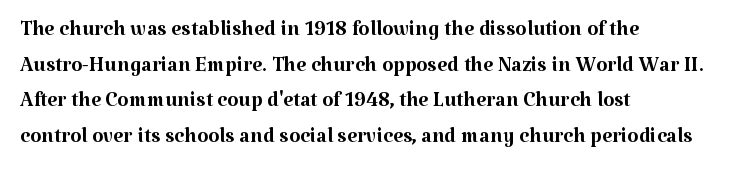
Q: Is the text bold? A: No.
Q: Is the text italic (slanted)? A: No, it is upright.
Q: Is the typeface a serif or a sans-serif typeface? A: Serif.
Q: Is the text underlined? A: No.
Q: How is the paragraph aligned? A: Left-aligned.
Q: Is the spacing between letters normal or unusually wide? A: Normal.
Q: Width (condensed, normal, or wide)? A: Normal.
Q: Stroke contrast? A: Medium.
Q: x-height? A: Medium.
Q: Monospaced? A: No.
